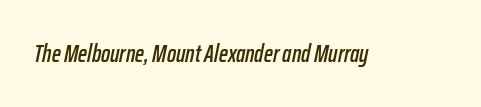
The image shows 24 px text type, italic (leaning right); set normal letter spacing, not underlined.
